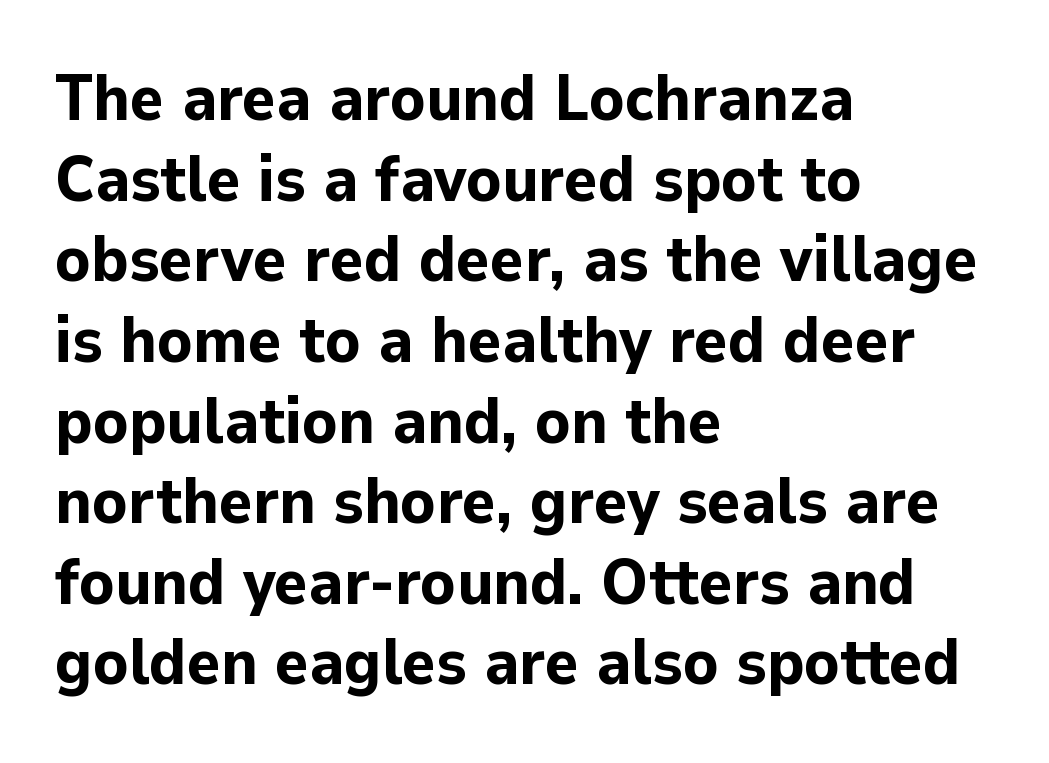
Q: Is the text bold? A: Yes.
Q: Is the text italic (slanted)? A: No, it is upright.
Q: Is the typeface a serif or a sans-serif typeface? A: Sans-serif.
Q: Is the text underlined? A: No.
Q: How is the paragraph aligned? A: Left-aligned.
Q: Is the spacing between letters normal or unusually wide? A: Normal.
Q: Is the spacing between lines tight, normal or loose? A: Normal.
Q: Width (condensed, normal, or wide)? A: Normal.
Q: Stroke contrast? A: Low.
Q: x-height? A: Medium.
Q: Monospaced? A: No.
